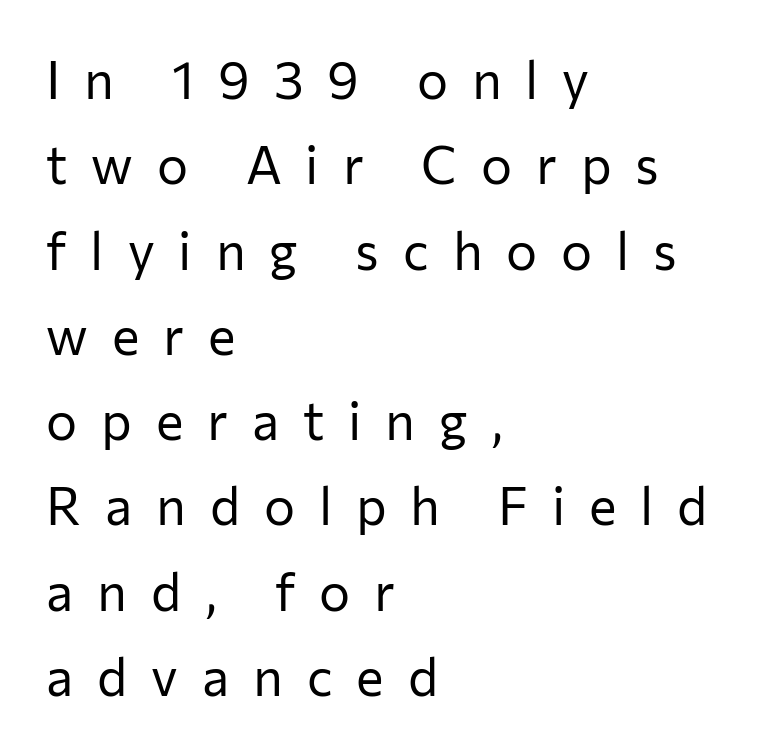
Leftover space on each line is placed entirely after the last word. Regular leading. Quick note: not italic, upright. The rendering inserts visible extra space after every character. No extra ink here — the face is not bold.
